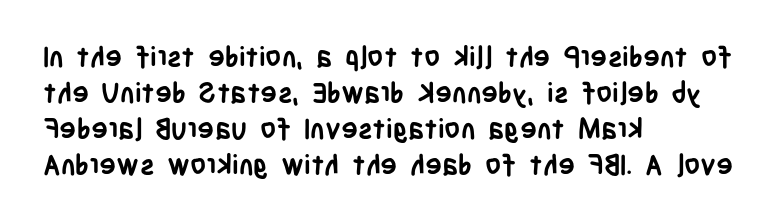
The text was rendered using a sans face with plain stroke endings. You could not count columns in this text — the font is proportionally spaced. The rendering keeps characters at their native spacing. Stroke thickness is high; the sample reads as a true bold.
